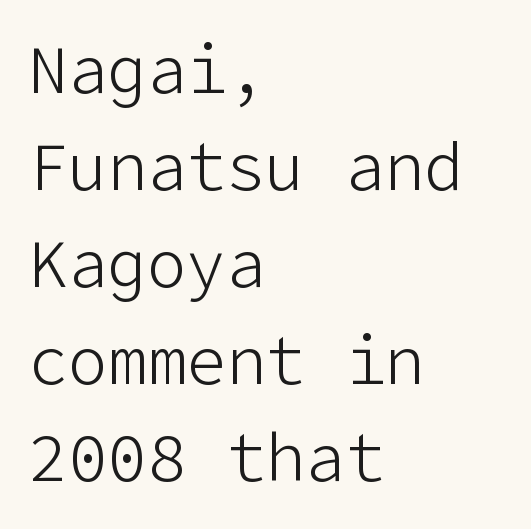
The image shows 66 px light sans-serif type, upright; set left-aligned, normal line spacing (1.47x), normal letter spacing, not underlined; low stroke contrast and a medium x-height.
